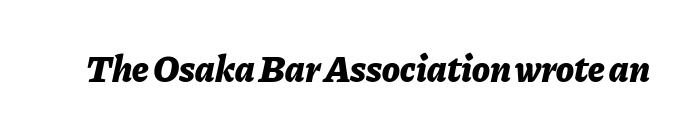
Students, note that the glyphs here touch the page at normal intervals. The zone under the glyphs is completely vacant. Heft: maximum for text — a bold. This is oblique type, the kind used for emphasis or titles.
